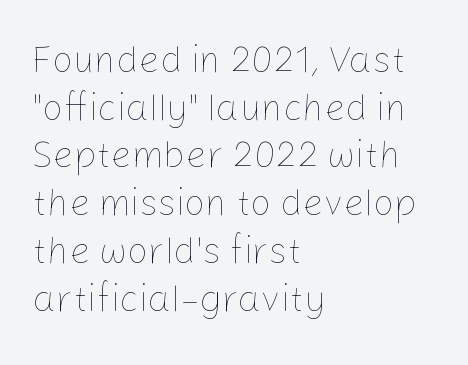
The image shows 37 px thin type, upright; set left-aligned, normal line spacing (1.29x), normal letter spacing, not underlined; low stroke contrast and a medium x-height.
